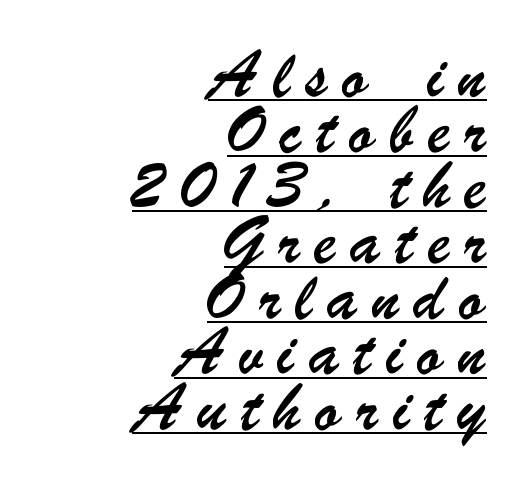
{"serif": "no", "width": "condensed", "stroke_contrast": "low", "x_height": "small", "monospaced": "no", "underline": "yes", "align": "right", "line_spacing_ratio": 1.85, "letter_spacing": "wide", "letter_spacing_em": 0.47, "glyph_px": 30}
